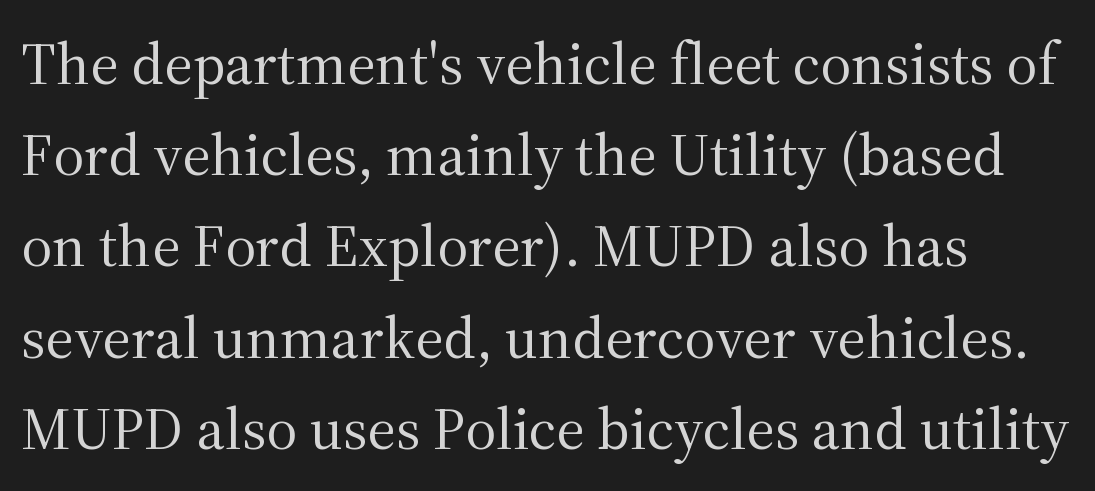
{"serif": "yes", "italic": "no", "bold": "no", "weight": "regular", "width": "normal", "stroke_contrast": "medium", "x_height": "medium", "monospaced": "no", "underline": "no", "align": "left", "line_spacing": "normal", "line_spacing_ratio": 1.52, "letter_spacing": "normal", "letter_spacing_em": 0.0, "glyph_px": 60}
